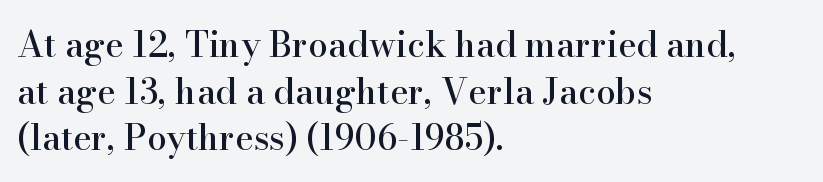
Q: Is the text italic (slanted)? A: No, it is upright.
Q: Is the typeface a serif or a sans-serif typeface? A: Serif.
Q: Is the text underlined? A: No.
Q: How is the paragraph aligned? A: Left-aligned.
Q: Is the spacing between letters normal or unusually wide? A: Normal.
Q: Is the spacing between lines tight, normal or loose? A: Normal.
Q: Width (condensed, normal, or wide)? A: Normal.
Q: Stroke contrast? A: High.
Q: x-height? A: Small.
Q: Monospaced? A: No.
